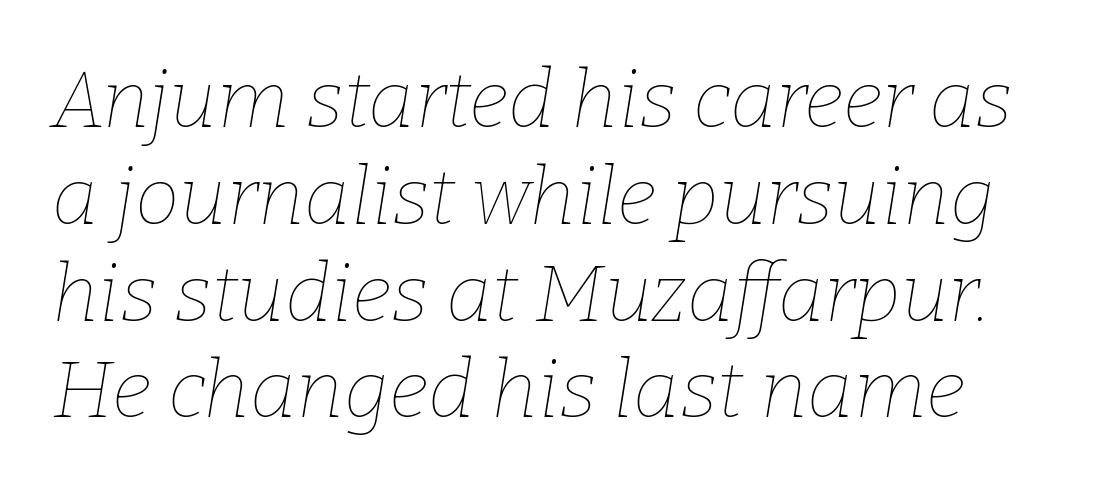
Q: Is the text bold? A: No.
Q: Is the text italic (slanted)? A: Yes, it leans right by about 9 degrees.
Q: Is the text underlined? A: No.
Q: Is the spacing between letters normal or unusually wide? A: Normal.
Q: Width (condensed, normal, or wide)? A: Normal.
Q: Stroke contrast? A: Low.
Q: x-height? A: Medium.
Q: Monospaced? A: No.
